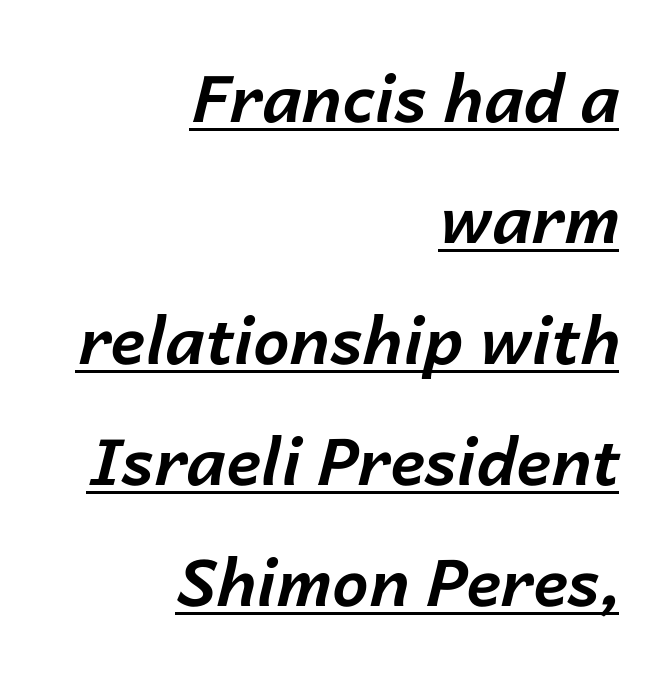
Short note: letters normally spaced. This rendering uses right alignment, leaving the left contour irregular. Caption: bold face, heavy strokes. A rule runs beneath these lines of type. Do the characters align in a grid? No, the font is proportional.
